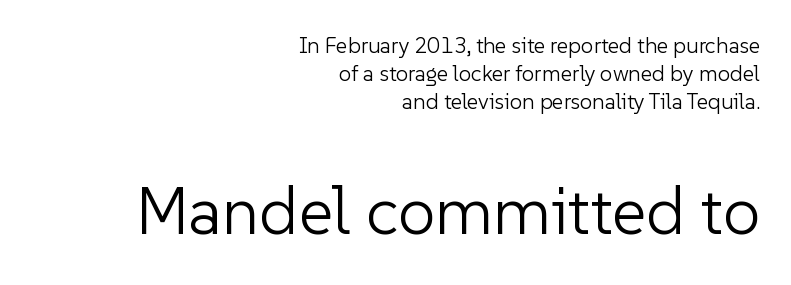
The image shows 67 px light sans-serif type, upright; set right-aligned, normal line spacing (1.27x), normal letter spacing, not underlined; the second (bottom) block is 3.05x larger; low stroke contrast and a medium x-height.
